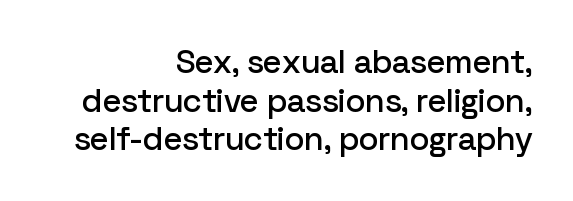
The image shows 33 px sans-serif type, upright; set right-aligned, line spacing 1.17x, normal letter spacing, not underlined; low stroke contrast and a medium x-height.
